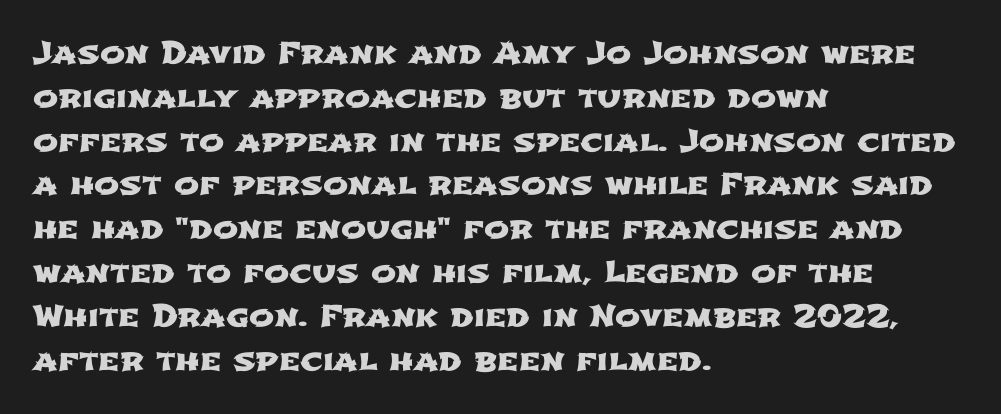
{"serif": "no", "width": "wide", "stroke_contrast": "low", "x_height": "medium", "monospaced": "no", "underline": "no", "align": "left", "line_spacing": "normal", "line_spacing_ratio": 1.46, "letter_spacing": "normal", "letter_spacing_em": 0.0, "glyph_px": 30}
